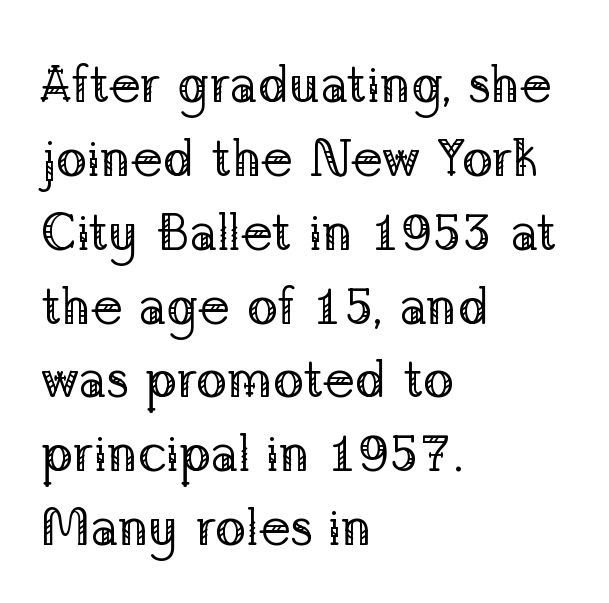
{"serif": "yes", "italic": "no", "bold": "no", "weight": "regular", "width": "normal", "stroke_contrast": "low", "x_height": "medium", "monospaced": "no", "underline": "no", "align": "left", "line_spacing": "normal", "line_spacing_ratio": 1.42, "letter_spacing": "normal", "letter_spacing_em": 0.0, "glyph_px": 52}
